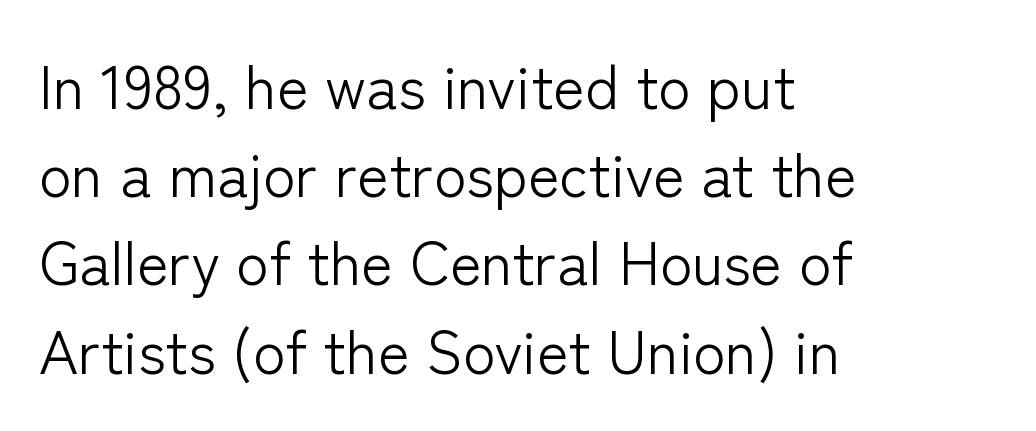
The image shows 60 px light sans-serif type, upright; set left-aligned, normal line spacing (1.47x), normal letter spacing, not underlined; low stroke contrast and a medium x-height.
